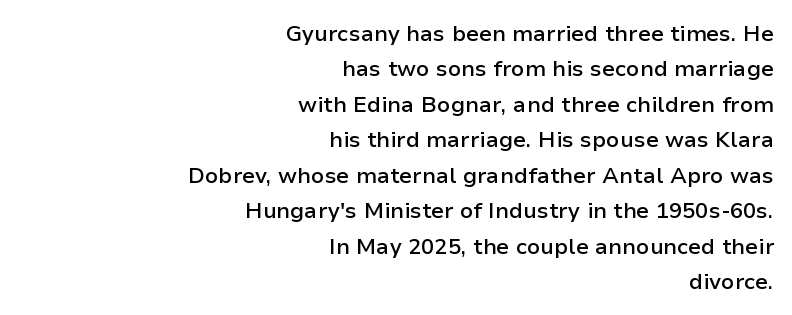
{"italic": "no", "bold": "semi", "underline": "no", "align": "right", "line_spacing": "normal", "line_spacing_ratio": 1.61, "letter_spacing": "normal", "letter_spacing_em": 0.0, "glyph_px": 22}
